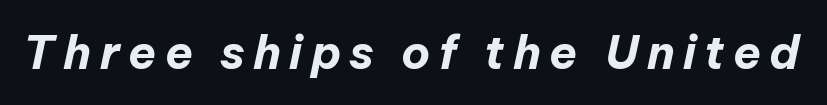
Q: Is the text bold? A: Yes.
Q: Is the text italic (slanted)? A: Yes, it leans right by about 12 degrees.
Q: Is the text underlined? A: No.
Q: Width (condensed, normal, or wide)? A: Normal.
Q: Stroke contrast? A: Low.
Q: x-height? A: Medium.
Q: Monospaced? A: No.
